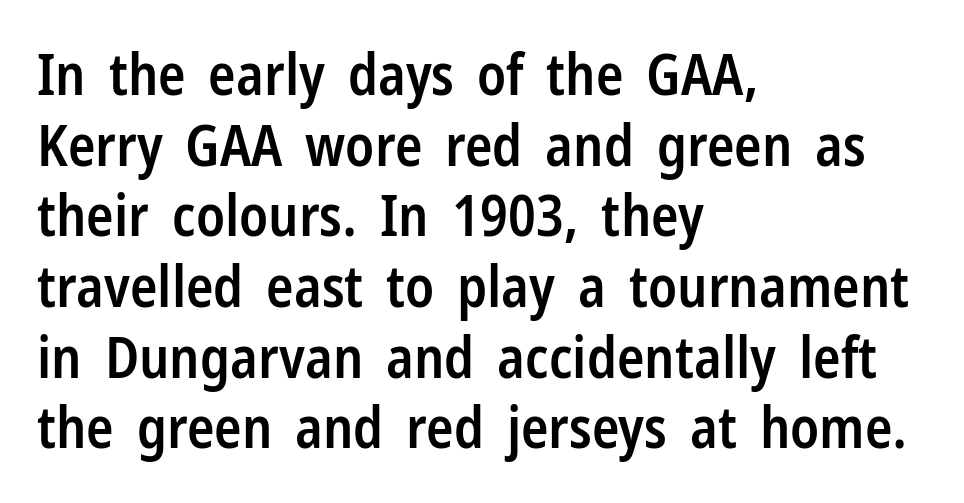
The image shows 57 px semibold, condensed sans-serif type, upright; set left-aligned, line spacing 1.24x, normal letter spacing, not underlined; low stroke contrast and a medium x-height.
